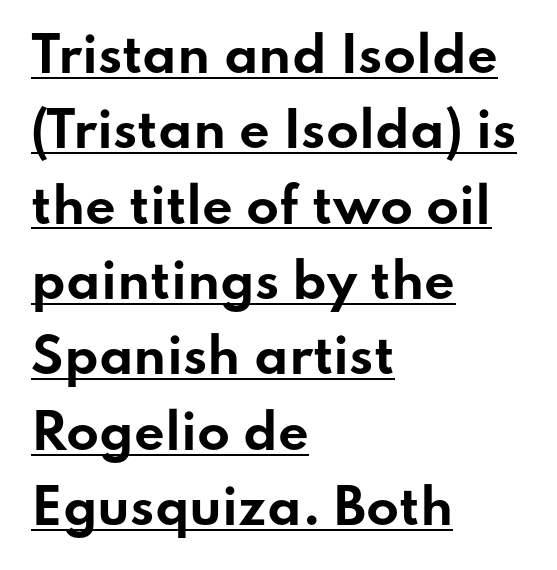
Q: Is the text bold? A: Yes.
Q: Is the text italic (slanted)? A: No, it is upright.
Q: Is the typeface a serif or a sans-serif typeface? A: Sans-serif.
Q: Is the text underlined? A: Yes.
Q: How is the paragraph aligned? A: Left-aligned.
Q: Is the spacing between letters normal or unusually wide? A: Normal.
Q: Is the spacing between lines tight, normal or loose? A: Normal.
Q: Width (condensed, normal, or wide)? A: Wide.
Q: Stroke contrast? A: Low.
Q: x-height? A: Small.
Q: Monospaced? A: No.
